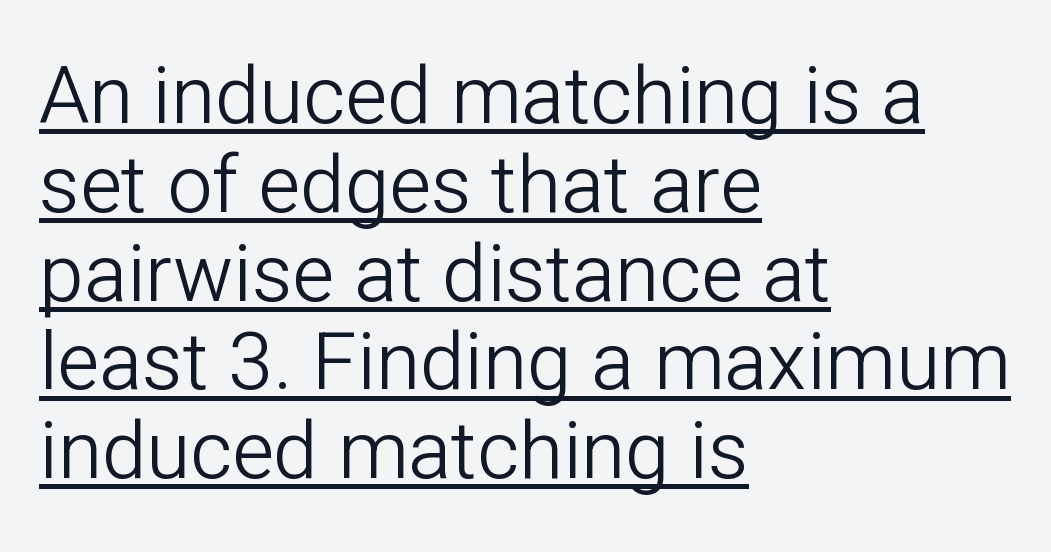
The image shows 80 px light sans-serif type, upright; set left-aligned, tight line spacing (1.11x), normal letter spacing, underlined; low stroke contrast and a medium x-height.
